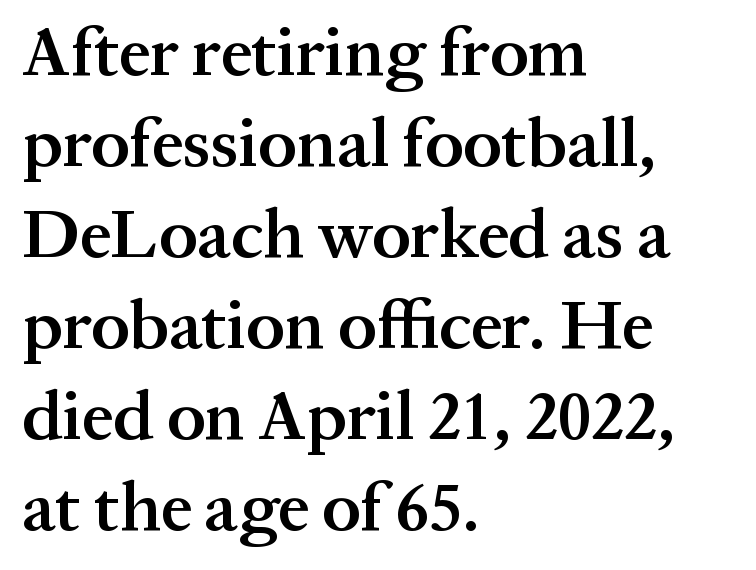
The image shows 70 px semibold serif type, upright; set left-aligned, normal line spacing (1.3x), normal letter spacing, not underlined; medium stroke contrast and a medium x-height.
